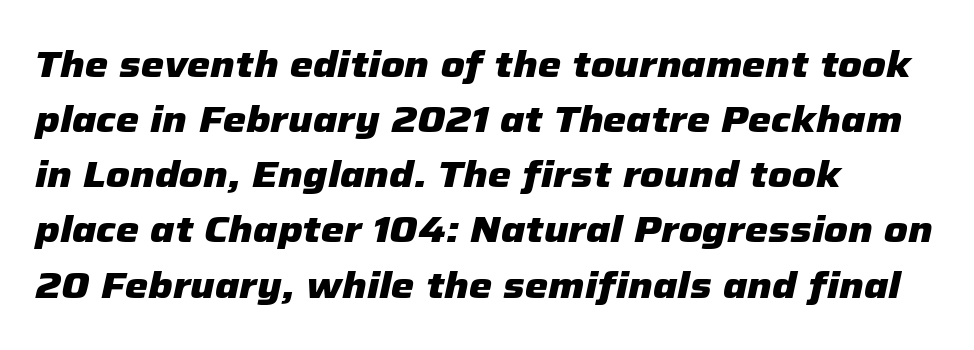
{"italic": "yes", "lean": "right", "slant_degrees": 12, "bold": "yes", "weight": "heavy", "width": "normal", "stroke_contrast": "low", "x_height": "medium", "monospaced": "no", "underline": "no", "align": "left", "line_spacing": "normal", "line_spacing_ratio": 1.49, "letter_spacing": "normal", "letter_spacing_em": 0.0, "glyph_px": 37}
